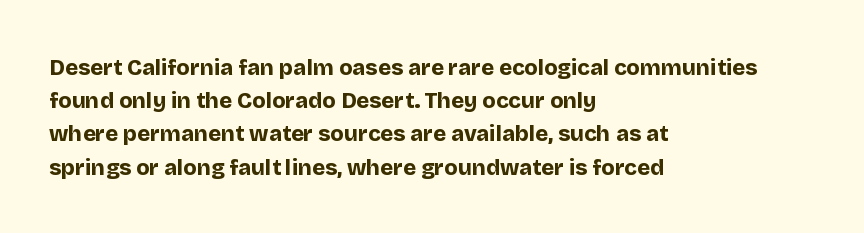
{"italic": "no", "bold": "yes", "underline": "no", "align": "left", "line_spacing": "normal", "line_spacing_ratio": 1.51, "letter_spacing": "normal", "letter_spacing_em": 0.0, "glyph_px": 22}
